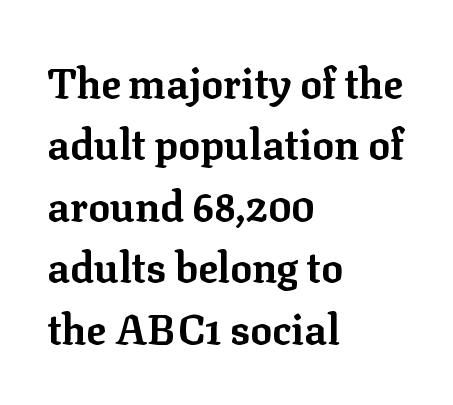
I'd call this a serif setting — the letters wear small feet. This sample has the flowing, uneven cadence of proportional lettering. A typesetter would call this zero additional tracking. Nope, not italic — everything's standing straight.
